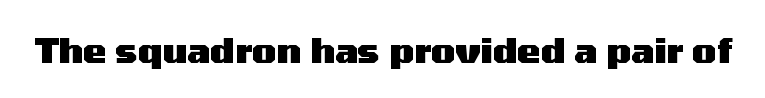
The image shows 35 px heavy, wide sans-serif type, upright; set normal letter spacing, not underlined; medium stroke contrast and a medium x-height.
